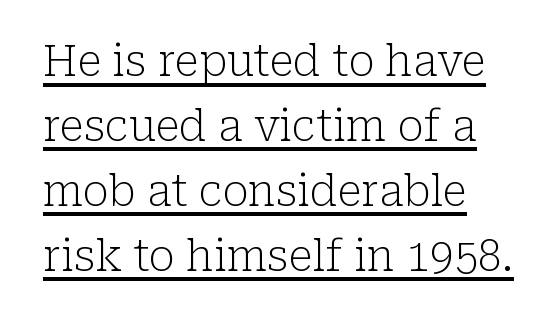
{"serif": "yes", "italic": "no", "bold": "no", "weight": "light", "width": "normal", "stroke_contrast": "low", "x_height": "medium", "monospaced": "no", "underline": "yes", "align": "left", "line_spacing": "normal", "line_spacing_ratio": 1.51, "letter_spacing": "normal", "letter_spacing_em": 0.0, "glyph_px": 43}
